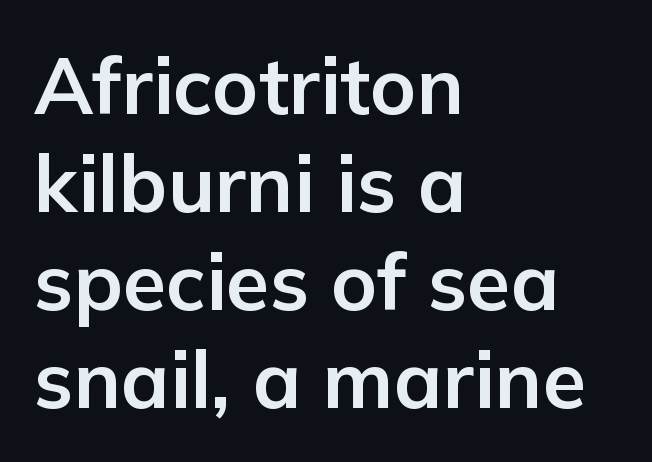
Q: Is the text bold? A: Yes.
Q: Is the text italic (slanted)? A: No, it is upright.
Q: Is the typeface a serif or a sans-serif typeface? A: Sans-serif.
Q: Is the text underlined? A: No.
Q: How is the paragraph aligned? A: Left-aligned.
Q: Is the spacing between letters normal or unusually wide? A: Normal.
Q: Width (condensed, normal, or wide)? A: Normal.
Q: Stroke contrast? A: Low.
Q: x-height? A: Medium.
Q: Monospaced? A: No.
